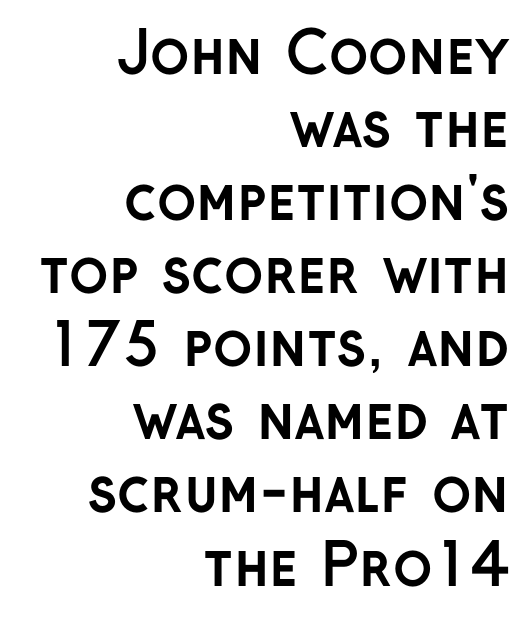
The image shows 58 px semibold sans-serif type, upright; set right-aligned, normal line spacing (1.26x), normal letter spacing, not underlined; low stroke contrast and a medium x-height.
